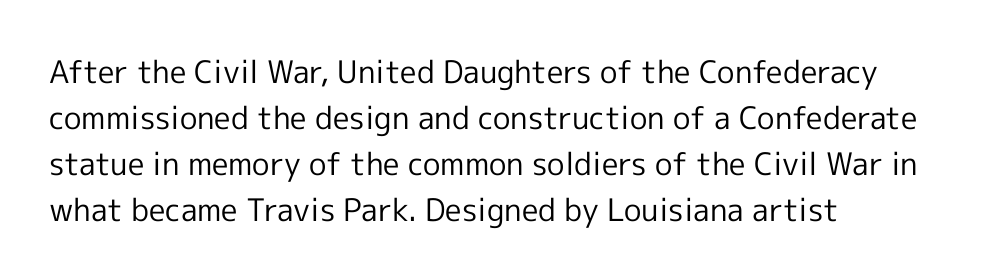
The image shows 31 px regular-weight sans-serif type, upright; set left-aligned, normal line spacing (1.48x), normal letter spacing, not underlined; a medium x-height.
